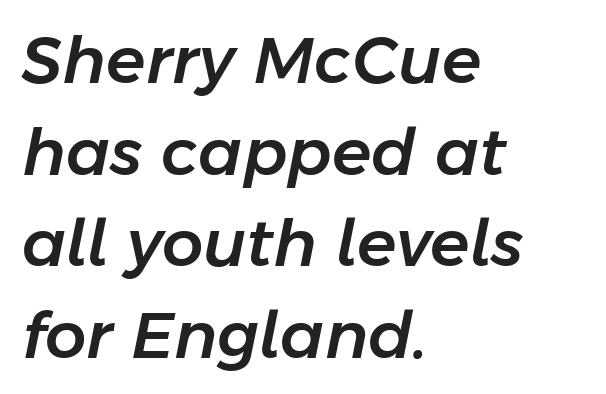
{"italic": "yes", "lean": "right", "slant_degrees": 11, "width": "normal", "stroke_contrast": "low", "x_height": "medium", "monospaced": "no", "underline": "no", "align": "left", "line_spacing": "normal", "line_spacing_ratio": 1.41, "letter_spacing": "normal", "letter_spacing_em": 0.0, "glyph_px": 65}
